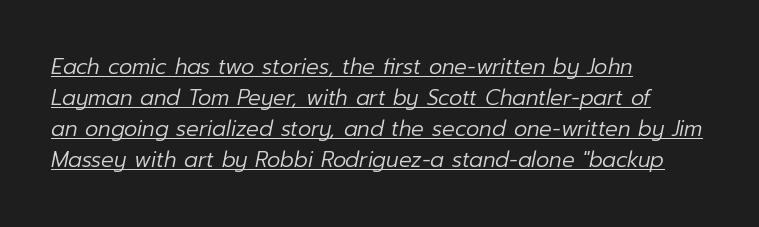
There is no visible air inserted between adjacent glyphs. The line-height multiplier appears to be the usual default. Counters stay open thanks to moderate or lighter strokes. Compared with a centered layout, this one pins lines to the left instead. The whole block is typeset with a tilt. Looks like someone drew a line under every word here.
